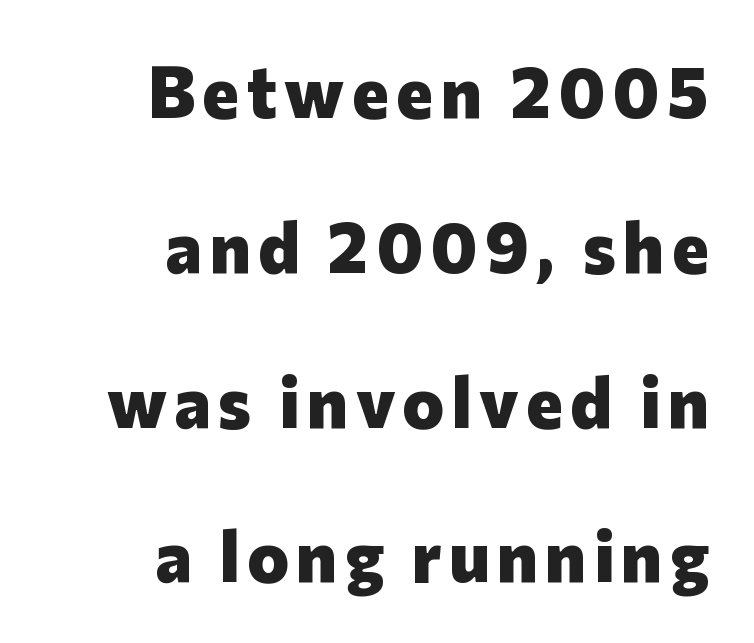
The image shows 71 px heavy sans-serif type, upright; set right-aligned, loose line spacing (2.18x), not underlined; low stroke contrast and a medium x-height.
